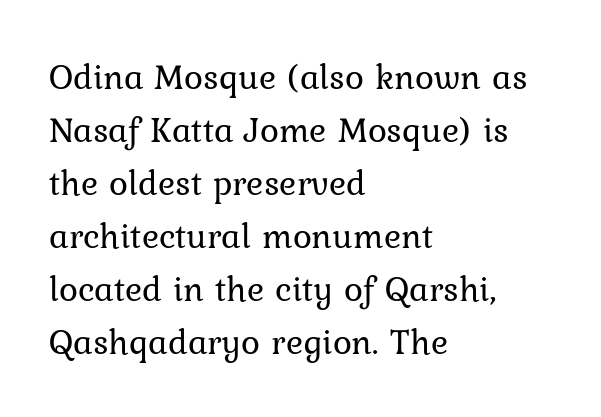
The image shows 36 px regular-weight serif type, upright; set left-aligned, normal line spacing (1.47x), normal letter spacing, not underlined; low stroke contrast and a medium x-height.
